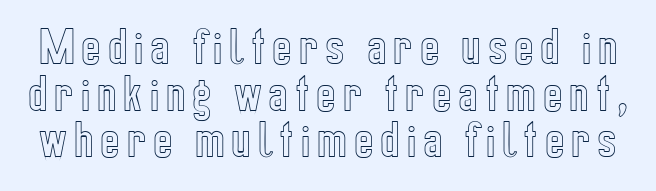
Spacing verdict: proportional, widths tailored to each character. The gap between lines stays unmarked. When letters stand straight like this, we call the style roman or upright. Leading is clearly below the norm, producing a dense column.
